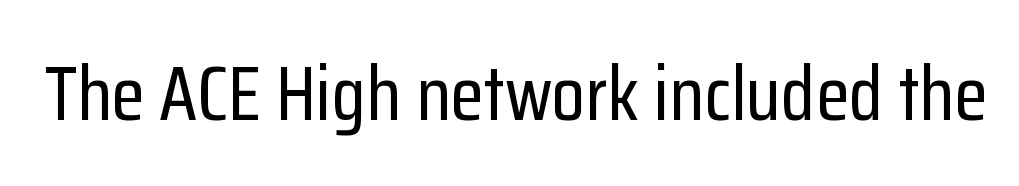
Short note: letters normally spaced. Check under the words: just untouched page. The letters stand upright; this is a roman face. This sample has the flowing, uneven cadence of proportional lettering.
